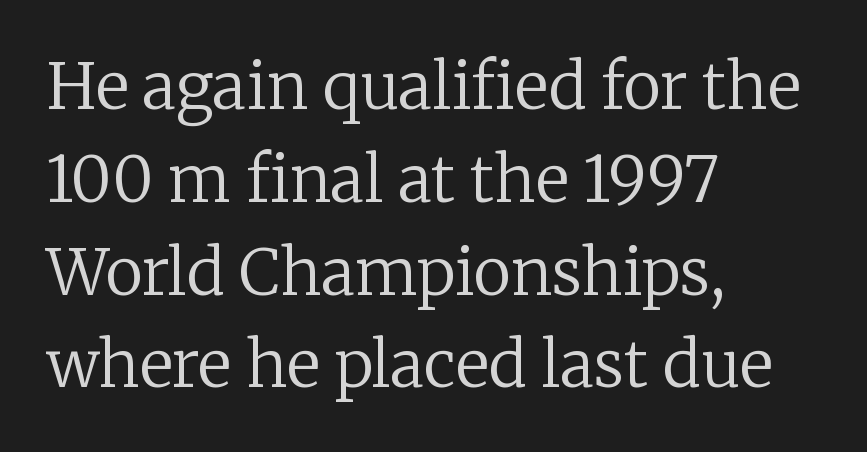
Q: Is the text bold? A: No.
Q: Is the text italic (slanted)? A: No, it is upright.
Q: Is the typeface a serif or a sans-serif typeface? A: Serif.
Q: Is the text underlined? A: No.
Q: How is the paragraph aligned? A: Left-aligned.
Q: Is the spacing between letters normal or unusually wide? A: Normal.
Q: Is the spacing between lines tight, normal or loose? A: Normal.
Q: Width (condensed, normal, or wide)? A: Normal.
Q: Stroke contrast? A: Low.
Q: x-height? A: Medium.
Q: Monospaced? A: No.
